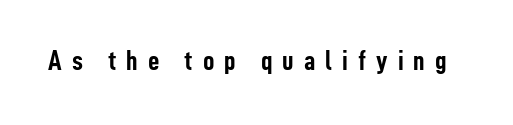
{"serif": "no", "italic": "no", "bold": "yes", "weight": "semibold", "width": "condensed", "stroke_contrast": "low", "x_height": "medium", "monospaced": "no", "underline": "no", "letter_spacing": "wide", "letter_spacing_em": 0.36, "glyph_px": 28}
